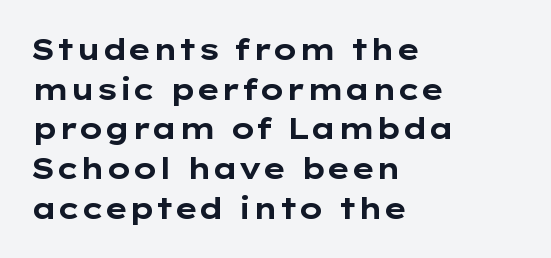
Weight: bold. The letters sit at their default tracking, neither squeezed nor spread. All the whitespace from short lines collects on the right. A clean baseline with only descenders dipping below it.
